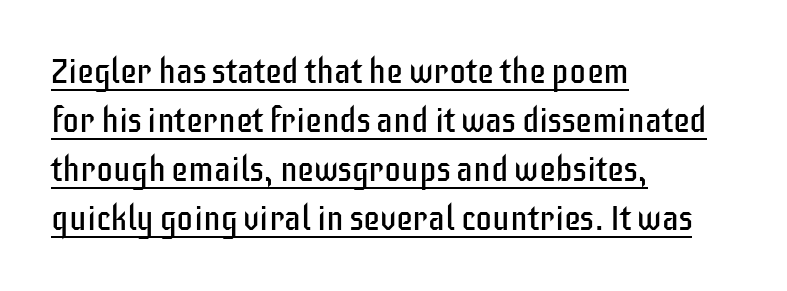
Proportional: the letters do not fall into vertical columns. Vertically, the passage feels balanced, rows spaced as you'd expect. Does the lettering tilt? It doesn't — this is upright. The string is rendered with underlining switched on.
